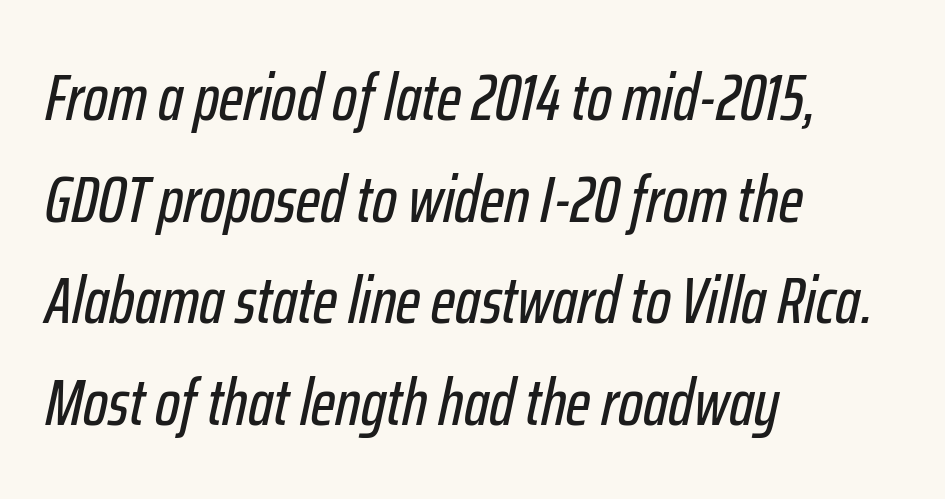
{"italic": "yes", "lean": "right", "slant_degrees": 12, "width": "condensed", "stroke_contrast": "low", "x_height": "medium", "monospaced": "no", "underline": "no", "align": "left", "line_spacing": "normal", "line_spacing_ratio": 1.54, "letter_spacing": "normal", "letter_spacing_em": 0.0, "glyph_px": 66}
